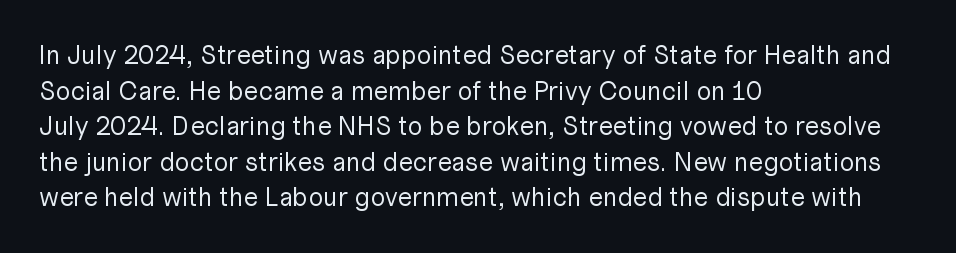
The line texture is even and compact thanks to regular tracking. Honestly, the row spacing looks completely unremarkable. Every row of glyphs begins at an identical x-position on the left. The letters stand straight up with perfectly vertical stems. Stroke thickness stays within the range of a standard reading face or lighter. Unmarked baselines from the first word to the last.
